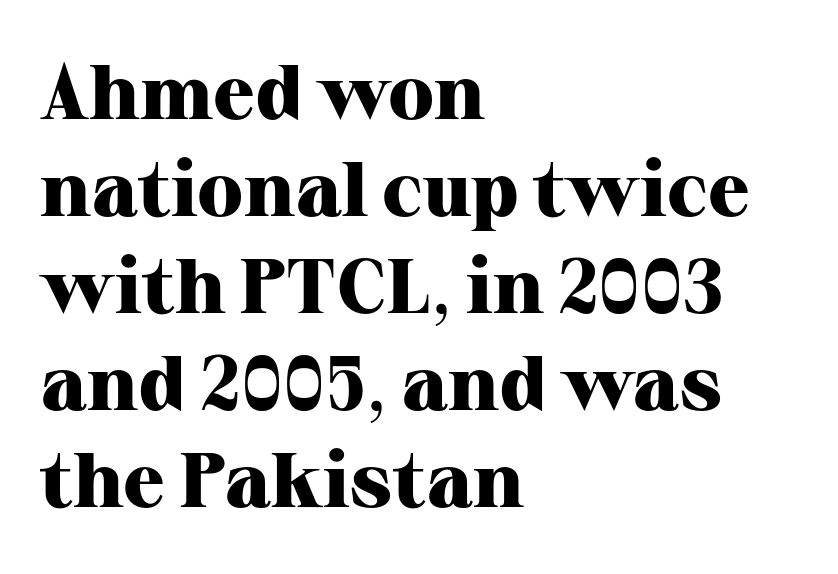
Q: Is the text bold? A: Yes.
Q: Is the text italic (slanted)? A: No, it is upright.
Q: Is the typeface a serif or a sans-serif typeface? A: Serif.
Q: Is the text underlined? A: No.
Q: How is the paragraph aligned? A: Left-aligned.
Q: Is the spacing between letters normal or unusually wide? A: Normal.
Q: Is the spacing between lines tight, normal or loose? A: Normal.
Q: Width (condensed, normal, or wide)? A: Normal.
Q: Stroke contrast? A: High.
Q: x-height? A: Medium.
Q: Monospaced? A: No.
